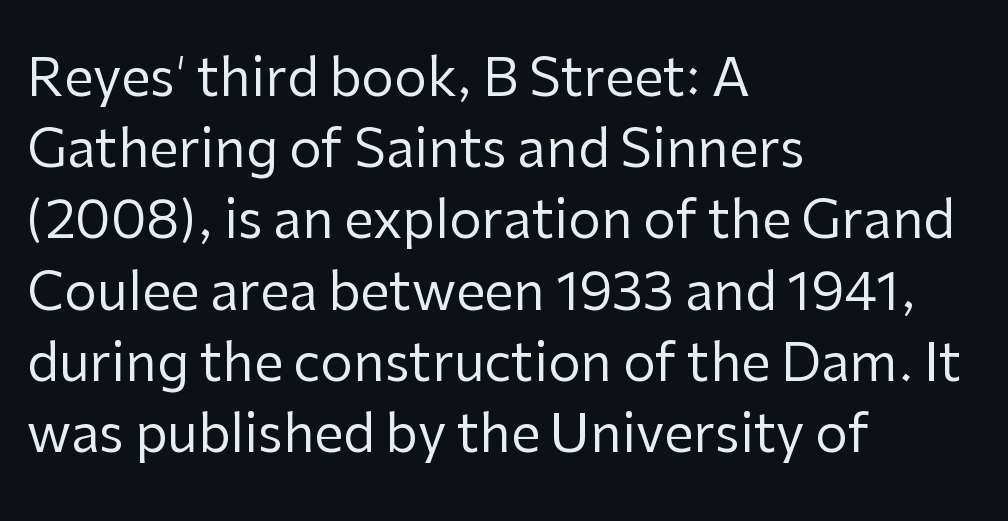
{"serif": "no", "italic": "no", "bold": "no", "weight": "regular", "width": "normal", "stroke_contrast": "low", "x_height": "medium", "monospaced": "no", "underline": "no", "align": "left", "line_spacing": "normal", "line_spacing_ratio": 1.37, "letter_spacing": "normal", "letter_spacing_em": 0.0, "glyph_px": 52}
